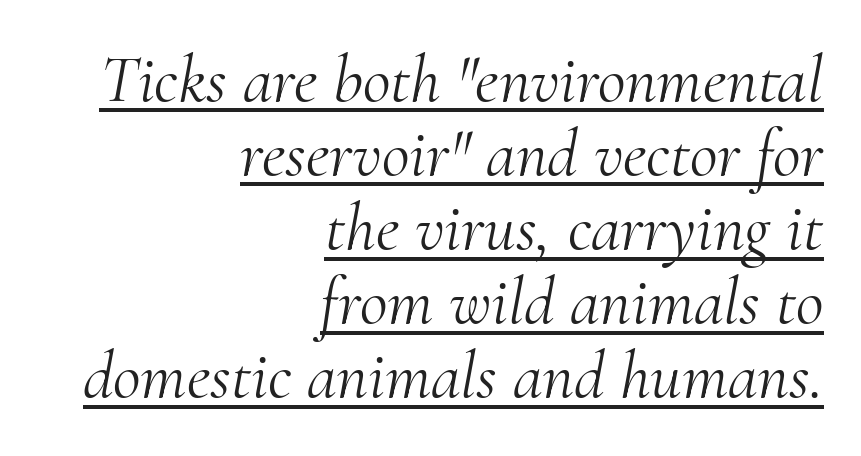
The rendering applies a slant to the glyphs. Stem width sits at or under what a default text font uses. Examine the stroke ends and you'll spot serifs. Is this a fixed-width face? No — the glyphs have proportional, varying widths. Glance below the letters and you will spot a drawn line.
